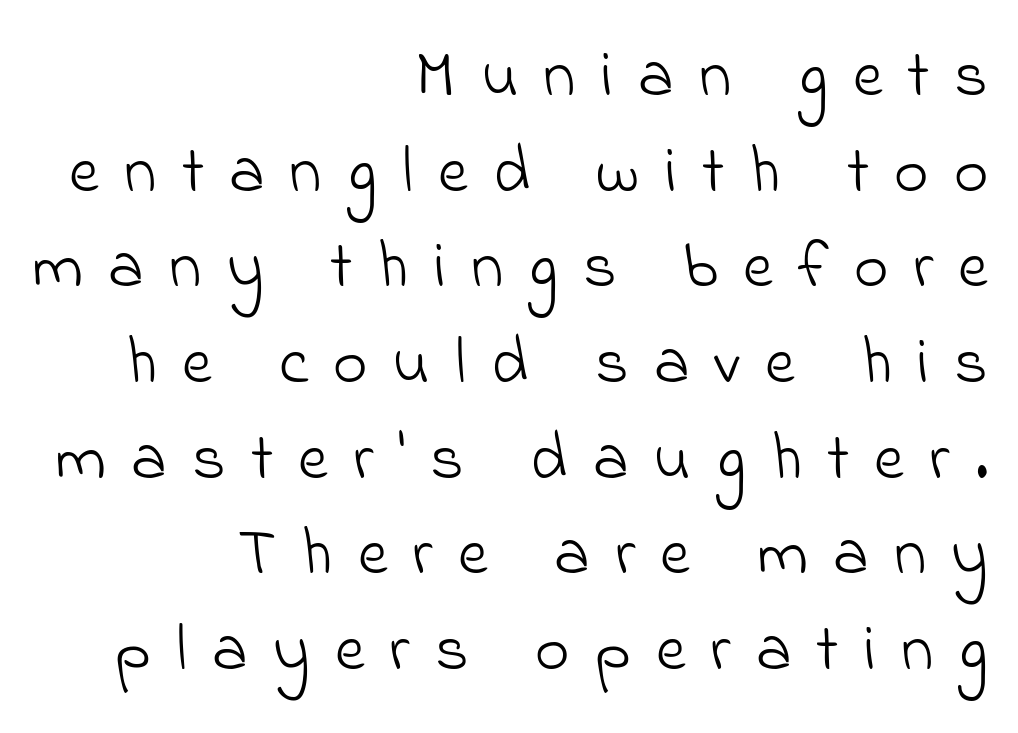
The image shows 66 px light sans-serif type; set right-aligned, normal line spacing (1.45x), unusually wide letter spacing (+0.38 em), not underlined; low stroke contrast and a small x-height.
